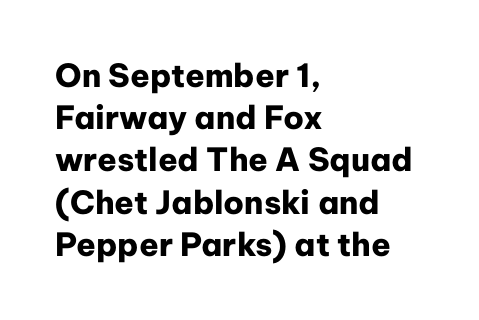
Q: Is the text bold? A: Yes.
Q: Is the text italic (slanted)? A: No, it is upright.
Q: Is the typeface a serif or a sans-serif typeface? A: Sans-serif.
Q: Is the text underlined? A: No.
Q: How is the paragraph aligned? A: Left-aligned.
Q: Is the spacing between letters normal or unusually wide? A: Normal.
Q: Is the spacing between lines tight, normal or loose? A: Normal.
Q: Width (condensed, normal, or wide)? A: Normal.
Q: Stroke contrast? A: Low.
Q: x-height? A: Medium.
Q: Monospaced? A: No.
